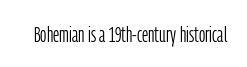
{"italic": "no", "bold": "no", "underline": "no", "letter_spacing": "normal", "letter_spacing_em": 0.0, "glyph_px": 22}
